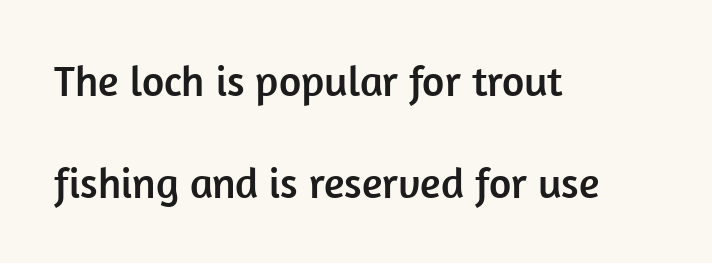
Q: Is the text italic (slanted)? A: No, it is upright.
Q: Is the typeface a serif or a sans-serif typeface? A: Sans-serif.
Q: Is the text underlined? A: No.
Q: How is the paragraph aligned? A: Left-aligned.
Q: Is the spacing between letters normal or unusually wide? A: Normal.
Q: Is the spacing between lines tight, normal or loose? A: Loose.
Q: Width (condensed, normal, or wide)? A: Normal.
Q: Stroke contrast? A: Low.
Q: x-height? A: Medium.
Q: Monospaced? A: No.
